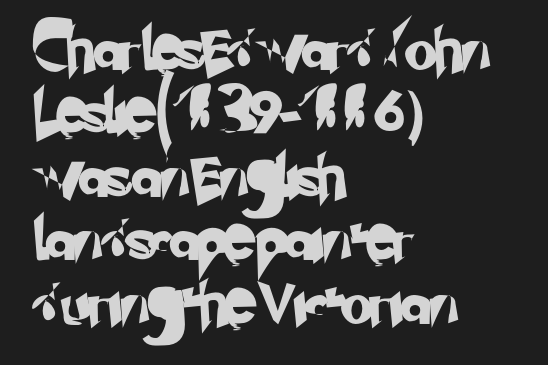
Q: Is the typeface a serif or a sans-serif typeface? A: Sans-serif.
Q: Is the text underlined? A: No.
Q: How is the paragraph aligned? A: Left-aligned.
Q: Is the spacing between letters normal or unusually wide? A: Normal.
Q: Is the spacing between lines tight, normal or loose? A: Normal.
Q: Width (condensed, normal, or wide)? A: Normal.
Q: Stroke contrast? A: Low.
Q: x-height? A: Small.
Q: Monospaced? A: No.
